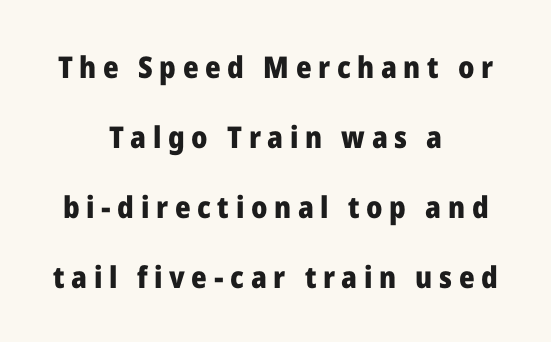
The image shows 30 px heavy sans-serif type, upright; set centered, loose line spacing (2.33x), unusually wide letter spacing (+0.22 em), not underlined; low stroke contrast and a medium x-height.
